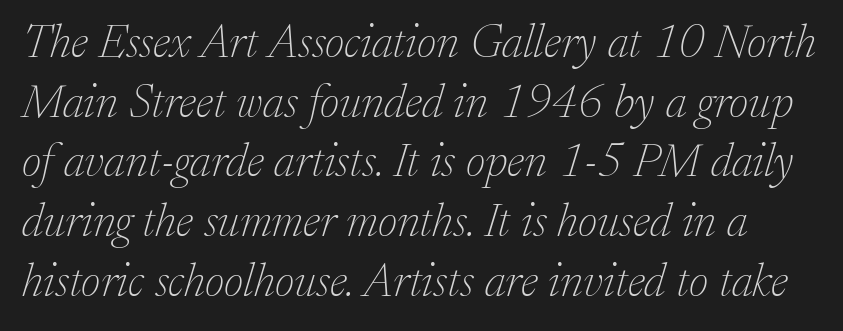
Q: Is the text bold? A: No.
Q: Is the text italic (slanted)? A: Yes, it leans right by about 17 degrees.
Q: Is the typeface a serif or a sans-serif typeface? A: Serif.
Q: Is the text underlined? A: No.
Q: Is the spacing between letters normal or unusually wide? A: Normal.
Q: Is the spacing between lines tight, normal or loose? A: Normal.
Q: Width (condensed, normal, or wide)? A: Normal.
Q: Stroke contrast? A: Low.
Q: x-height? A: Medium.
Q: Monospaced? A: No.
